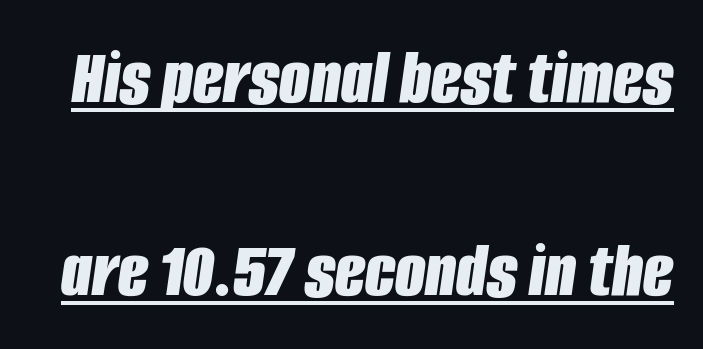
{"italic": "yes", "lean": "right", "slant_degrees": 8, "bold": "yes", "weight": "bold", "width": "condensed", "stroke_contrast": "low", "x_height": "large", "monospaced": "no", "underline": "yes", "line_spacing": "loose", "line_spacing_ratio": 2.44, "letter_spacing": "normal", "letter_spacing_em": 0.0, "glyph_px": 79}
